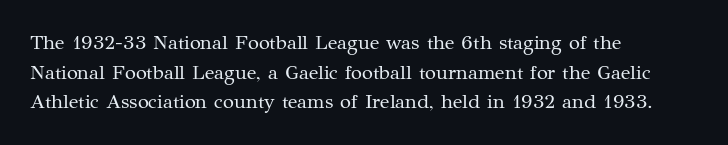
Q: Is the text bold? A: No.
Q: Is the text italic (slanted)? A: No, it is upright.
Q: Is the text underlined? A: No.
Q: How is the paragraph aligned? A: Left-aligned.
Q: Is the spacing between letters normal or unusually wide? A: Normal.
Q: Is the spacing between lines tight, normal or loose? A: Normal.
